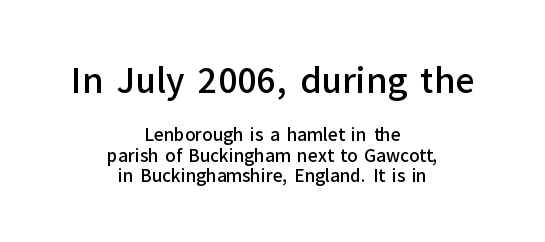
A bit beefed up — I'd call it semibold rather than bold. Between one letter and the next there's only the usual sliver of space. The font family rendered here belongs to the sans-serif group. If you squint, the top block still reads clearly — it's the larger of the two. Centered paragraph, ragged on both sides.
